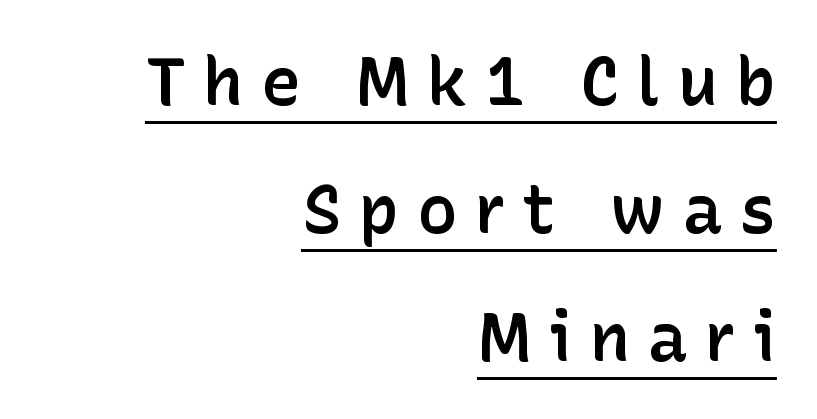
Q: Is the text bold? A: Semi-bold.
Q: Is the text italic (slanted)? A: No, it is upright.
Q: Is the typeface a serif or a sans-serif typeface? A: Sans-serif.
Q: Is the text underlined? A: Yes.
Q: How is the paragraph aligned? A: Right-aligned.
Q: Is the spacing between letters normal or unusually wide? A: Unusually wide.
Q: Is the spacing between lines tight, normal or loose? A: Loose.
Q: Width (condensed, normal, or wide)? A: Normal.
Q: Stroke contrast? A: Low.
Q: x-height? A: Medium.
Q: Monospaced? A: No.
